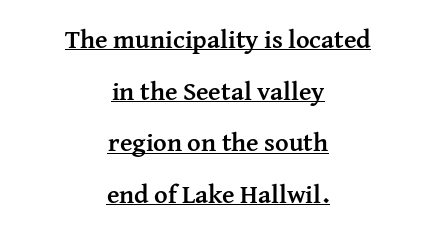
{"italic": "no", "bold": "yes", "underline": "yes", "align": "center", "line_spacing": "loose", "line_spacing_ratio": 1.99, "letter_spacing": "normal", "letter_spacing_em": 0.0, "glyph_px": 26}
